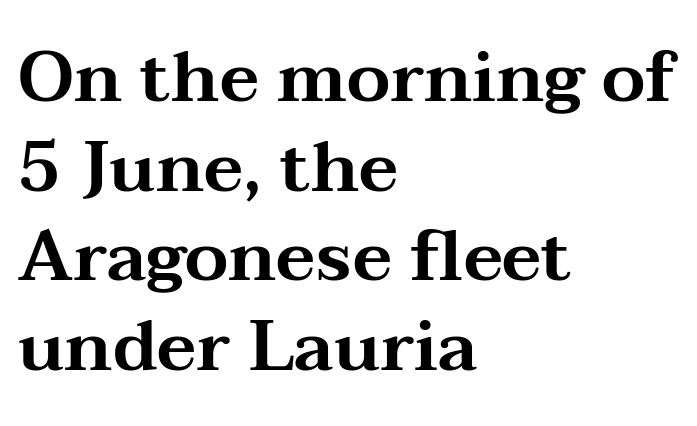
Q: Is the text italic (slanted)? A: No, it is upright.
Q: Is the typeface a serif or a sans-serif typeface? A: Serif.
Q: Is the text underlined? A: No.
Q: How is the paragraph aligned? A: Left-aligned.
Q: Is the spacing between letters normal or unusually wide? A: Normal.
Q: Is the spacing between lines tight, normal or loose? A: Normal.
Q: Width (condensed, normal, or wide)? A: Wide.
Q: Stroke contrast? A: Medium.
Q: x-height? A: Medium.
Q: Monospaced? A: No.
